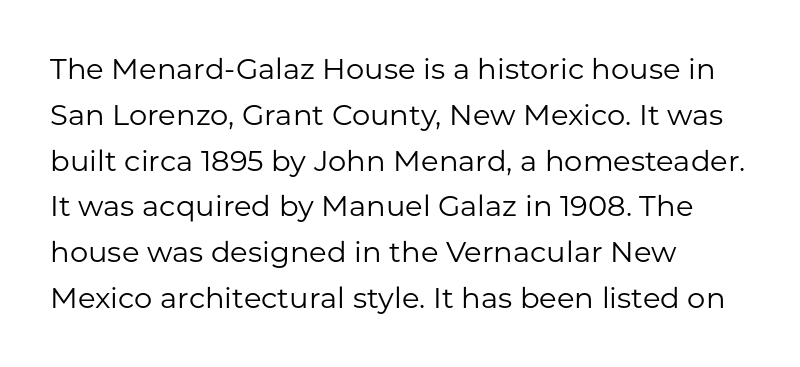
Q: Is the text bold? A: No.
Q: Is the text italic (slanted)? A: No, it is upright.
Q: Is the typeface a serif or a sans-serif typeface? A: Sans-serif.
Q: Is the text underlined? A: No.
Q: How is the paragraph aligned? A: Left-aligned.
Q: Is the spacing between letters normal or unusually wide? A: Normal.
Q: Is the spacing between lines tight, normal or loose? A: Normal.
Q: Width (condensed, normal, or wide)? A: Normal.
Q: Stroke contrast? A: Low.
Q: x-height? A: Medium.
Q: Monospaced? A: No.
